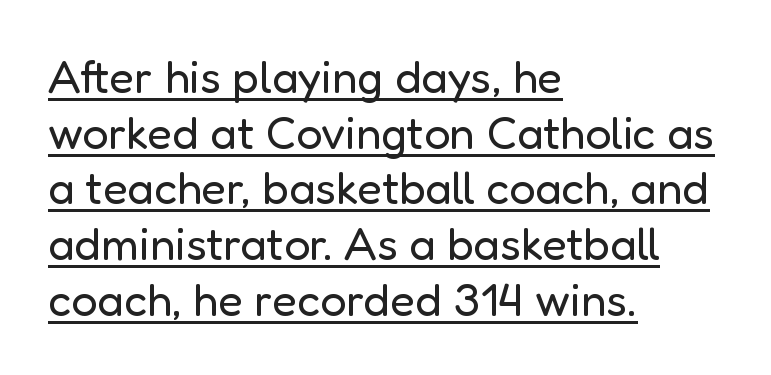
{"serif": "no", "italic": "no", "bold": "no", "weight": "regular", "width": "normal", "stroke_contrast": "low", "x_height": "medium", "monospaced": "no", "underline": "yes", "align": "left", "line_spacing_ratio": 1.21, "letter_spacing": "normal", "letter_spacing_em": 0.0, "glyph_px": 46}
